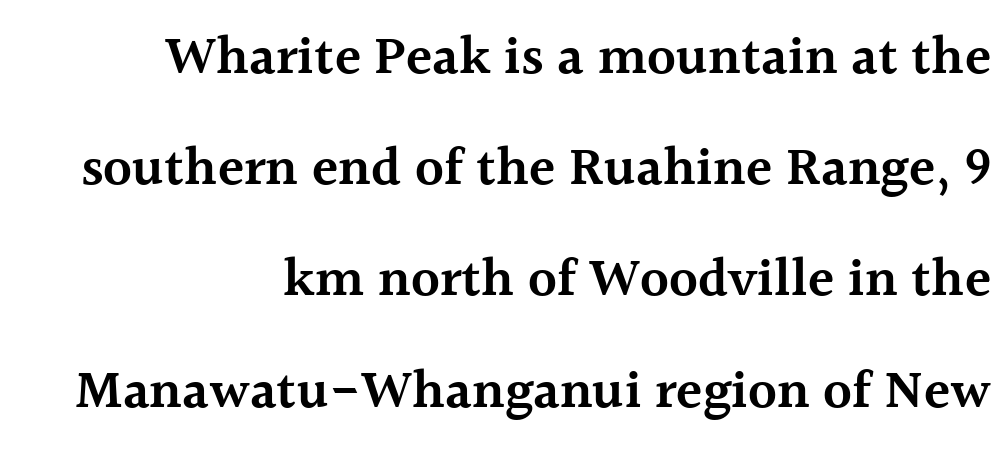
Inter-character spacing is left at the font's built-in metrics. Is this a fixed-width face? No — the glyphs have proportional, varying widths. The passage shown is semibold, sitting just below true bold. Does the leading feel generous? Absolutely, it's lavish.
